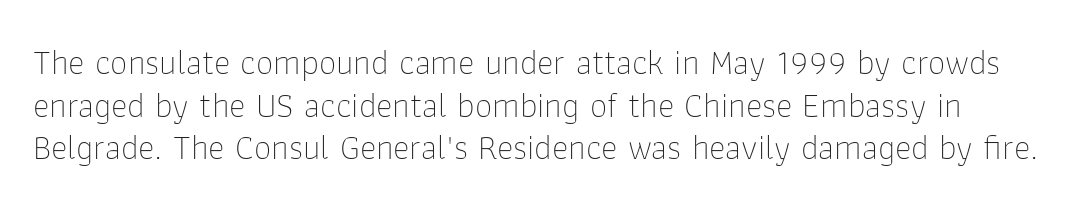
{"serif": "no", "italic": "no", "bold": "no", "weight": "thin", "width": "normal", "stroke_contrast": "low", "x_height": "medium", "monospaced": "no", "underline": "no", "line_spacing_ratio": 1.22, "letter_spacing": "normal", "letter_spacing_em": 0.0, "glyph_px": 35}
